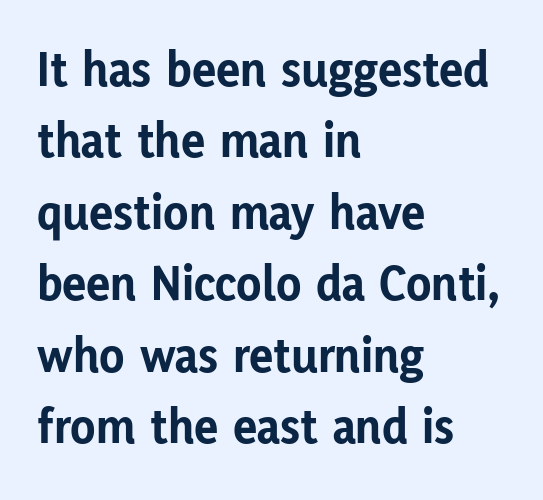
The image shows 51 px bold sans-serif type, upright; set left-aligned, normal line spacing (1.4x), normal letter spacing, not underlined; low stroke contrast and a medium x-height.
